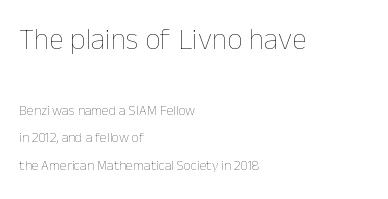
{"italic": "no", "bold": "no", "weight": "thin", "width": "normal", "stroke_contrast": "low", "x_height": "medium", "monospaced": "no", "underline": "no", "align": "left", "line_spacing": "loose", "line_spacing_ratio": 1.94, "letter_spacing": "normal", "letter_spacing_em": 0.0, "larger_block": "first", "size_ratio": 2.14, "glyph_px": 30}
